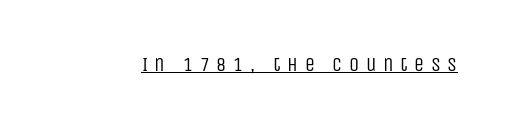
The image shows 20 px text type, upright; set unusually wide letter spacing (+0.33 em), underlined.
